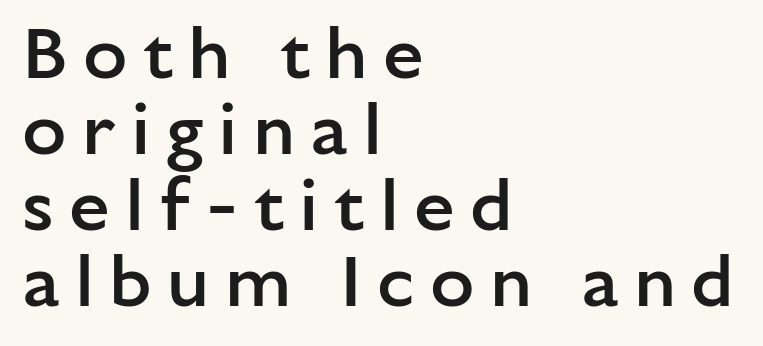
Q: Is the text bold? A: Semi-bold.
Q: Is the text italic (slanted)? A: No, it is upright.
Q: Is the typeface a serif or a sans-serif typeface? A: Sans-serif.
Q: Is the text underlined? A: No.
Q: How is the paragraph aligned? A: Left-aligned.
Q: Is the spacing between letters normal or unusually wide? A: Unusually wide.
Q: Is the spacing between lines tight, normal or loose? A: Tight.
Q: Width (condensed, normal, or wide)? A: Normal.
Q: Stroke contrast? A: Low.
Q: x-height? A: Medium.
Q: Monospaced? A: No.
